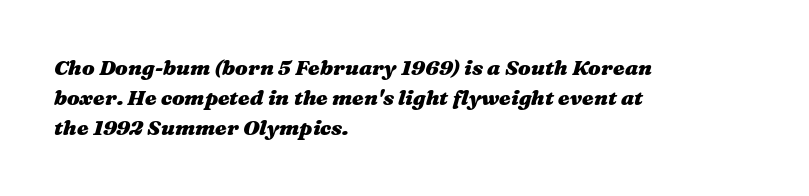
The image shows 21 px bold type, italic (leaning right); set left-aligned, normal line spacing (1.43x), normal letter spacing, not underlined.
